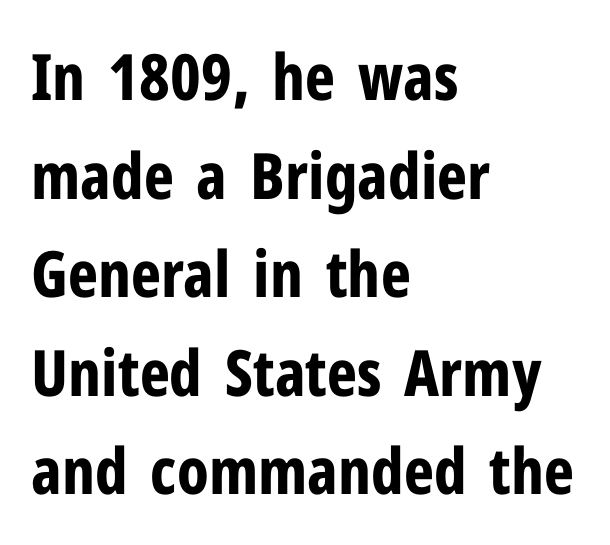
The image shows 64 px bold, condensed sans-serif type, upright; set left-aligned, normal line spacing (1.54x), normal letter spacing, not underlined; low stroke contrast and a medium x-height.
